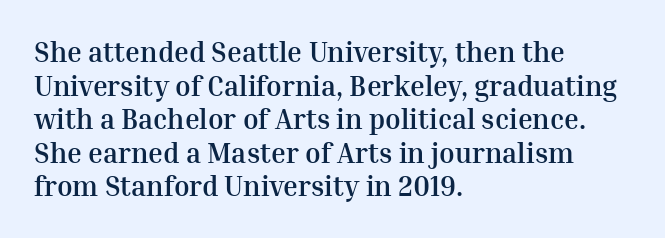
Q: Is the text bold? A: Yes.
Q: Is the text italic (slanted)? A: No, it is upright.
Q: Is the typeface a serif or a sans-serif typeface? A: Serif.
Q: Is the text underlined? A: No.
Q: How is the paragraph aligned? A: Left-aligned.
Q: Is the spacing between letters normal or unusually wide? A: Normal.
Q: Width (condensed, normal, or wide)? A: Normal.
Q: Stroke contrast? A: Medium.
Q: x-height? A: Medium.
Q: Monospaced? A: No.
